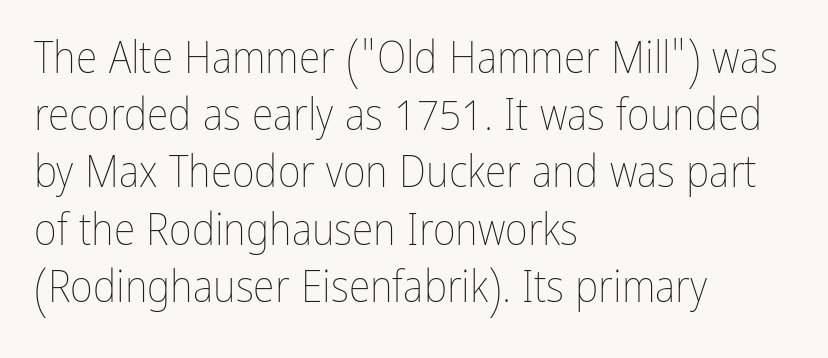
{"italic": "no", "bold": "no", "weight": "thin", "width": "condensed", "stroke_contrast": "low", "x_height": "medium", "monospaced": "no", "underline": "no", "align": "left", "line_spacing": "normal", "line_spacing_ratio": 1.3, "letter_spacing": "normal", "letter_spacing_em": 0.0, "glyph_px": 44}
